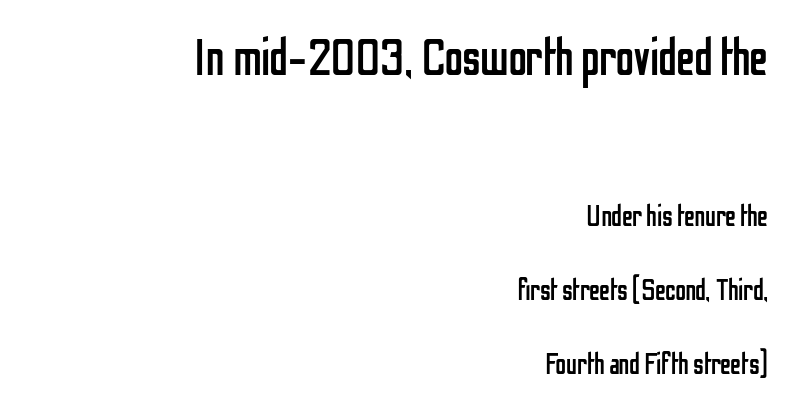
{"serif": "no", "italic": "no", "bold": "no", "weight": "regular", "width": "condensed", "stroke_contrast": "low", "x_height": "medium", "monospaced": "no", "underline": "no", "align": "right", "line_spacing": "loose", "line_spacing_ratio": 2.47, "letter_spacing": "normal", "letter_spacing_em": 0.0, "larger_block": "first", "size_ratio": 1.73, "glyph_px": 52}
